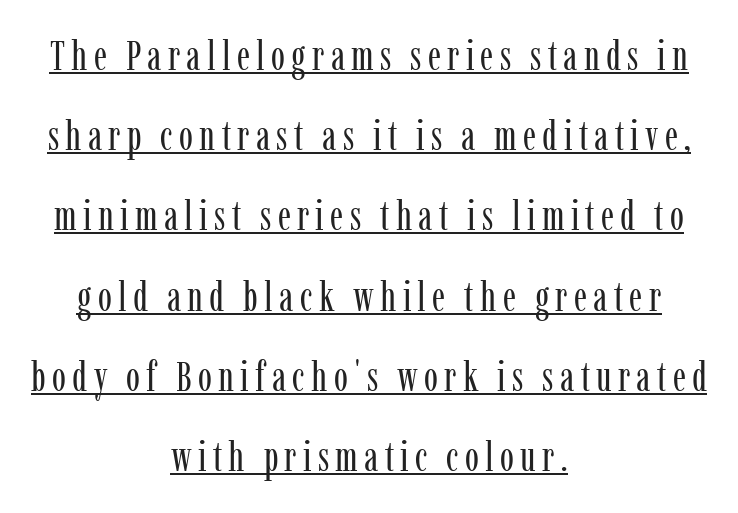
Q: Is the text bold? A: No.
Q: Is the text italic (slanted)? A: No, it is upright.
Q: Is the typeface a serif or a sans-serif typeface? A: Serif.
Q: Is the text underlined? A: Yes.
Q: How is the paragraph aligned? A: Centered.
Q: Is the spacing between lines tight, normal or loose? A: Loose.
Q: Width (condensed, normal, or wide)? A: Condensed.
Q: Stroke contrast? A: Low.
Q: x-height? A: Medium.
Q: Monospaced? A: No.
